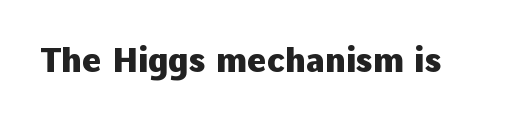
{"serif": "no", "italic": "no", "bold": "yes", "weight": "heavy", "width": "normal", "stroke_contrast": "low", "x_height": "medium", "monospaced": "no", "underline": "no", "letter_spacing": "normal", "letter_spacing_em": 0.0, "glyph_px": 33}
